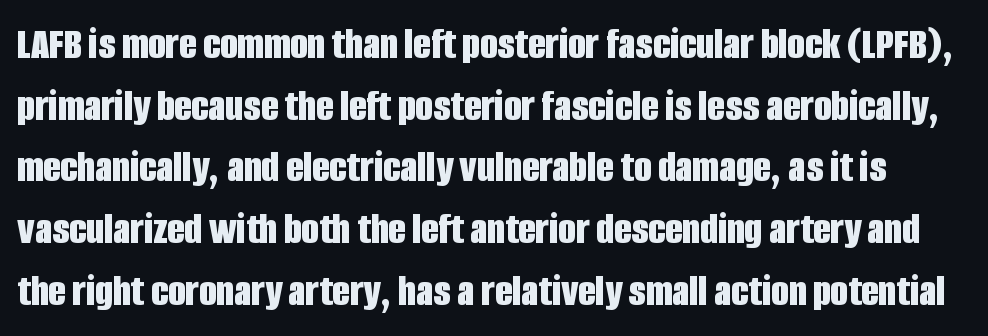
The image shows 45 px bold, condensed sans-serif type, upright; set normal line spacing (1.37x), normal letter spacing, not underlined; low stroke contrast and a large x-height.
